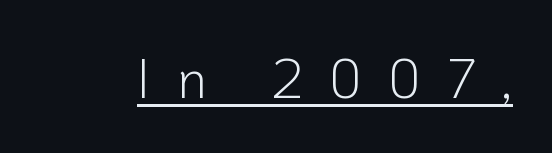
Underline: present. The strokes carry an ordinary text weight at most. Think of a printed novel: that variable character pitch is what you see here. The axis of the letterforms is exactly vertical. Examine the stroke ends and you'll find no serifs. Someone cranked the tracking dial way up on this one.
